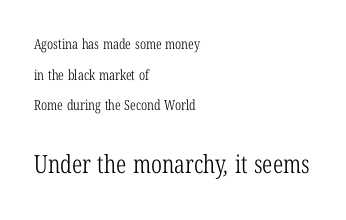
No extra tracking has been applied to these lines. The rendering uses a large line-height, opening up the rows. The lines in this sample share a left origin and differ only in where they stop. Is the stroke heavy? The answer is a plain regular-or-lighter. The baseline area is clear.
